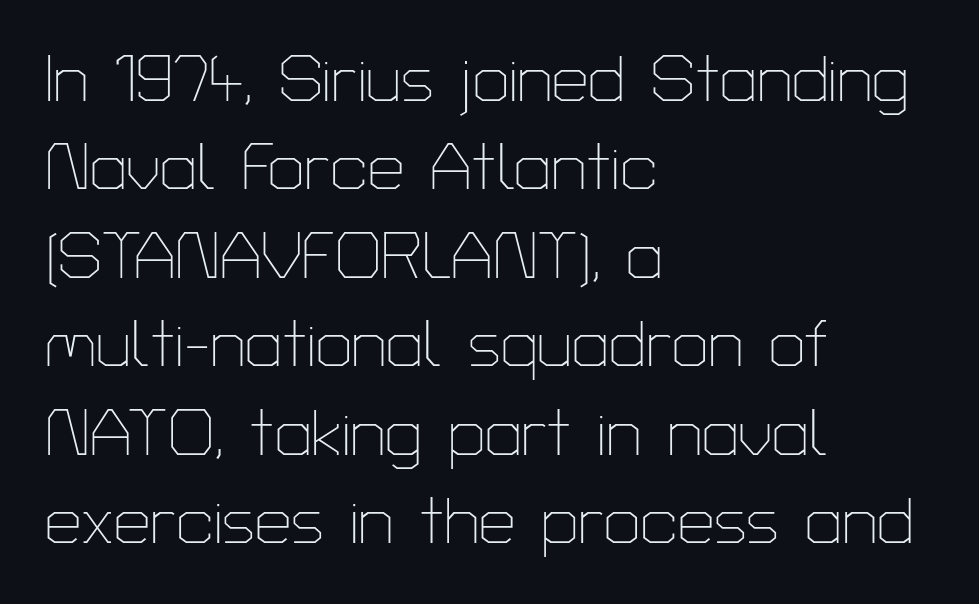
The image shows 65 px thin sans-serif type, upright; set left-aligned, normal line spacing (1.36x), normal letter spacing, not underlined; low stroke contrast and a medium x-height.
